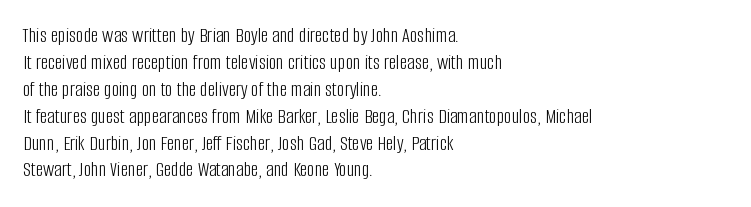
The image shows 21 px text type, upright; set left-aligned, normal line spacing (1.28x), normal letter spacing, not underlined.
